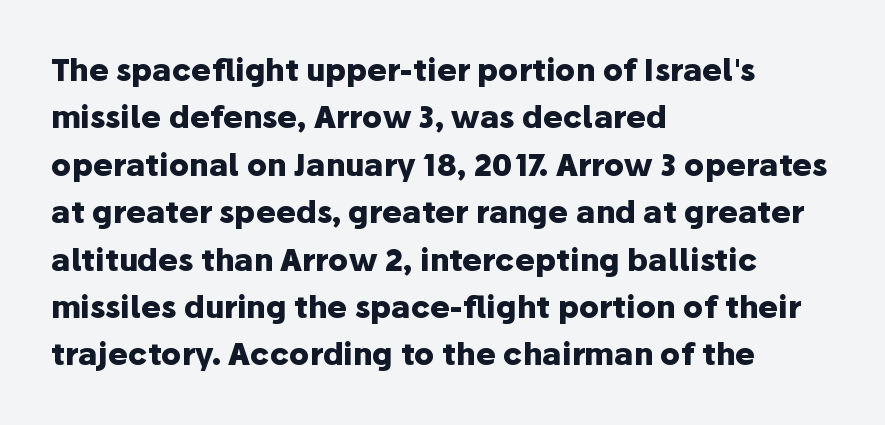
{"serif": "no", "italic": "no", "bold": "yes", "weight": "heavy", "width": "normal", "stroke_contrast": "low", "x_height": "medium", "monospaced": "no", "underline": "no", "align": "left", "line_spacing": "normal", "line_spacing_ratio": 1.58, "letter_spacing": "normal", "letter_spacing_em": 0.0, "glyph_px": 30}
